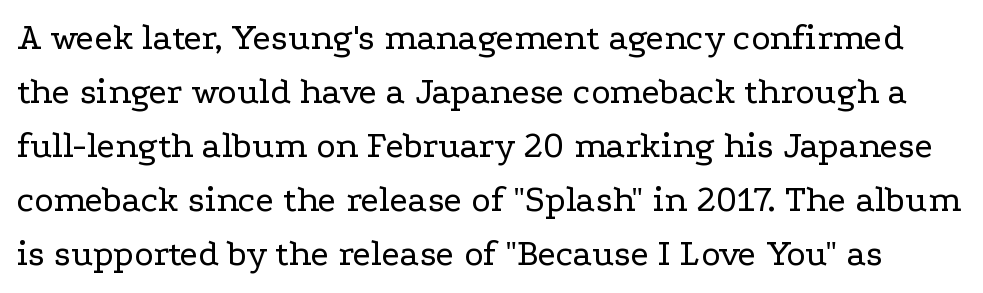
Q: Is the text bold? A: No.
Q: Is the text italic (slanted)? A: No, it is upright.
Q: Is the typeface a serif or a sans-serif typeface? A: Serif.
Q: Is the text underlined? A: No.
Q: Is the spacing between letters normal or unusually wide? A: Normal.
Q: Is the spacing between lines tight, normal or loose? A: Normal.
Q: Width (condensed, normal, or wide)? A: Wide.
Q: Stroke contrast? A: Low.
Q: x-height? A: Medium.
Q: Monospaced? A: No.
